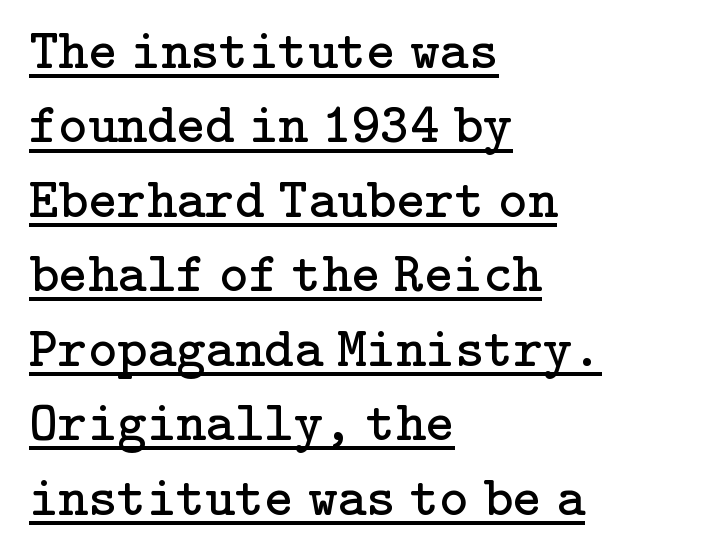
{"serif": "yes", "italic": "no", "bold": "no", "weight": "regular", "width": "normal", "stroke_contrast": "low", "x_height": "medium", "underline": "yes", "align": "left", "line_spacing": "normal", "line_spacing_ratio": 1.33, "letter_spacing": "normal", "letter_spacing_em": 0.0, "glyph_px": 56}
